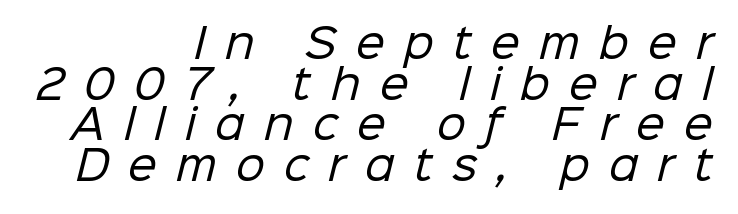
The image shows 41 px regular-weight sans-serif type; set right-aligned, tight line spacing (0.99x), unusually wide letter spacing (+0.47 em), not underlined; low stroke contrast and a medium x-height.
